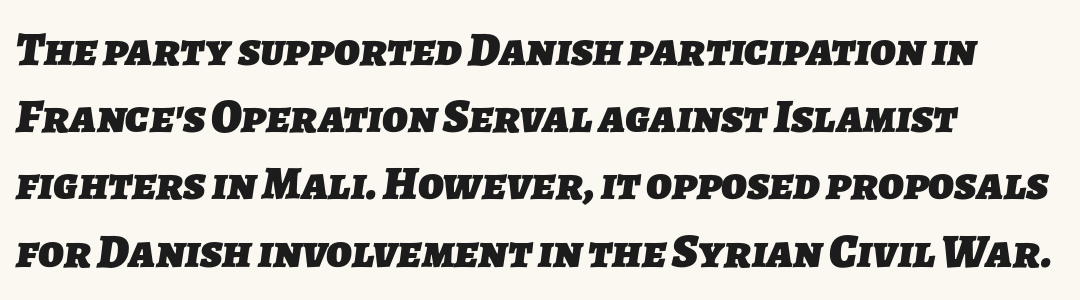
Q: Is the text bold? A: Yes.
Q: Is the typeface a serif or a sans-serif typeface? A: Sans-serif.
Q: Is the text underlined? A: No.
Q: How is the paragraph aligned? A: Left-aligned.
Q: Is the spacing between letters normal or unusually wide? A: Normal.
Q: Is the spacing between lines tight, normal or loose? A: Normal.
Q: Width (condensed, normal, or wide)? A: Normal.
Q: Stroke contrast? A: Low.
Q: x-height? A: Medium.
Q: Monospaced? A: No.
